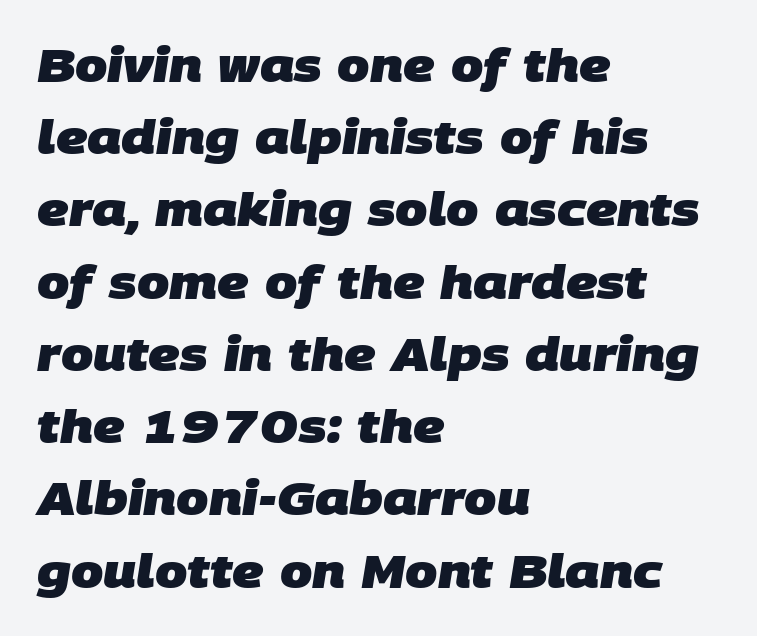
Q: Is the text bold? A: Yes.
Q: Is the typeface a serif or a sans-serif typeface? A: Sans-serif.
Q: Is the text underlined? A: No.
Q: How is the paragraph aligned? A: Left-aligned.
Q: Is the spacing between letters normal or unusually wide? A: Normal.
Q: Is the spacing between lines tight, normal or loose? A: Normal.
Q: Width (condensed, normal, or wide)? A: Normal.
Q: Stroke contrast? A: Low.
Q: x-height? A: Large.
Q: Monospaced? A: No.
